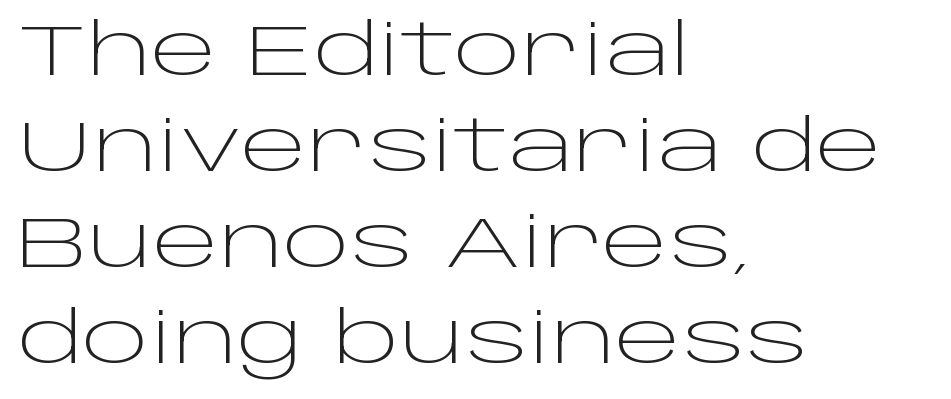
{"serif": "no", "italic": "no", "bold": "no", "weight": "light", "width": "wide", "stroke_contrast": "low", "x_height": "large", "monospaced": "no", "underline": "no", "align": "left", "line_spacing": "normal", "line_spacing_ratio": 1.35, "letter_spacing": "normal", "letter_spacing_em": 0.0, "glyph_px": 71}
